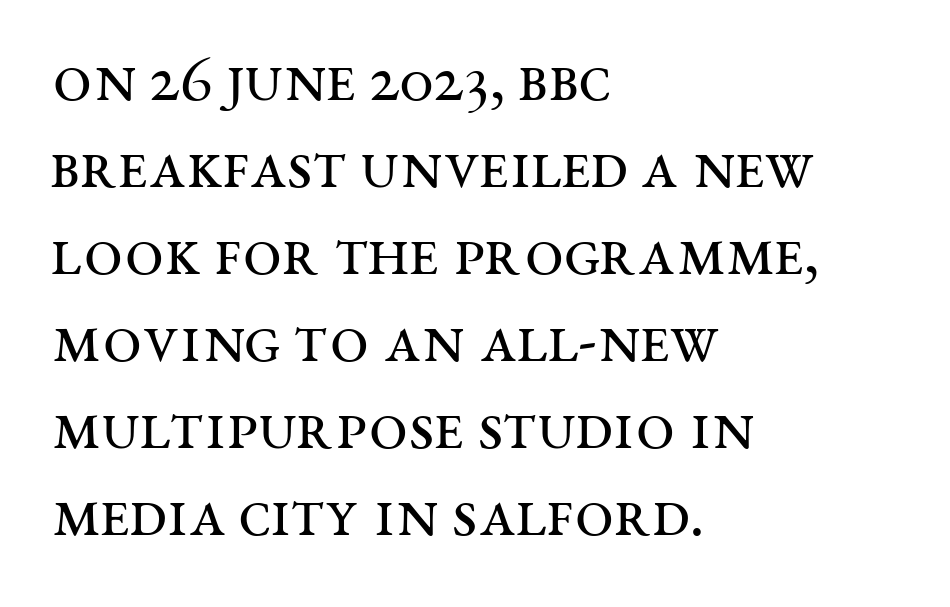
The image shows 69 px regular-weight, wide serif type, upright; set left-aligned, normal line spacing (1.26x), normal letter spacing, not underlined; medium stroke contrast and a large x-height.
